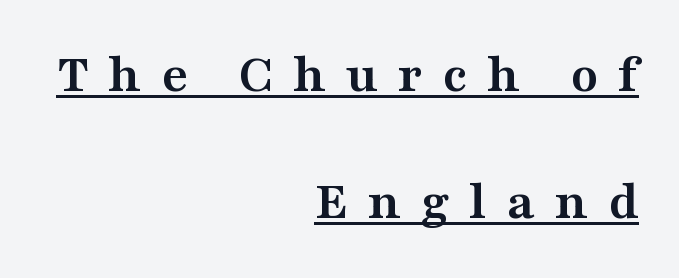
Set as a true bold cut, around the 700 mark. The rendering uses a large line-height, opening up the rows. A serif font was chosen for this passage. The passage shown has open, widely tracked lettering throughout. Students, observe the line beneath the letters — that is underlining. The typesetter chose a ragged-left arrangement here.
